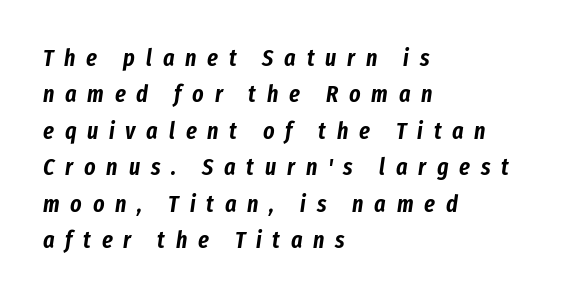
The image shows 24 px text type, italic (leaning right); set left-aligned, normal line spacing (1.52x), unusually wide letter spacing (+0.45 em), not underlined.
